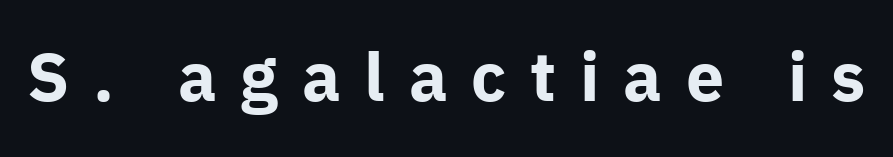
The type sits square on the baseline with zero lean. This rendering employs a face without finishing strokes, i.e., a sans-serif. You could only call the tracking loose — the letters float apart. These lines are rendered in a variable-pitch font.
